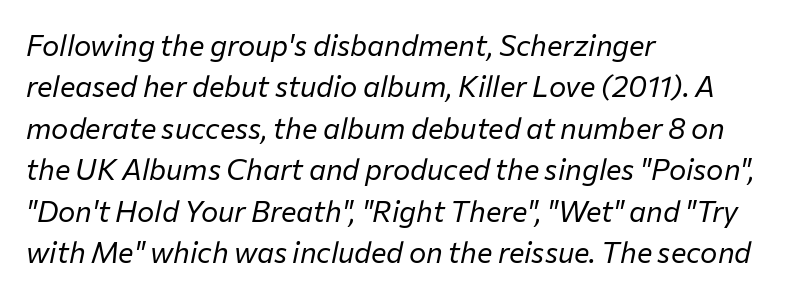
Q: Is the text bold? A: No.
Q: Is the text italic (slanted)? A: Yes, it leans right by about 12 degrees.
Q: Is the text underlined? A: No.
Q: How is the paragraph aligned? A: Left-aligned.
Q: Is the spacing between letters normal or unusually wide? A: Normal.
Q: Is the spacing between lines tight, normal or loose? A: Normal.
Q: Width (condensed, normal, or wide)? A: Normal.
Q: Stroke contrast? A: Low.
Q: x-height? A: Medium.
Q: Monospaced? A: No.
